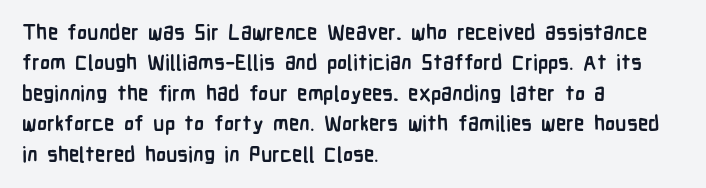
{"italic": "no", "bold": "yes", "underline": "no", "align": "left", "line_spacing": "normal", "line_spacing_ratio": 1.45, "letter_spacing": "normal", "letter_spacing_em": 0.0, "glyph_px": 21}
